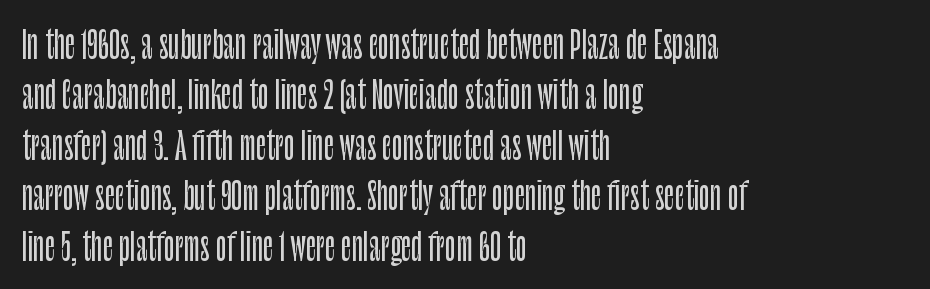
The typography opts for an upright posture over an oblique one. Spacing between characters is what you'd get straight out of the box. The characters display no serif detailing; their extremities are plain. Looks like regular typesetting: each glyph gets only the width it needs. A normal amount of white space separates one row of letters from the next. Bare-footed words on every line.
